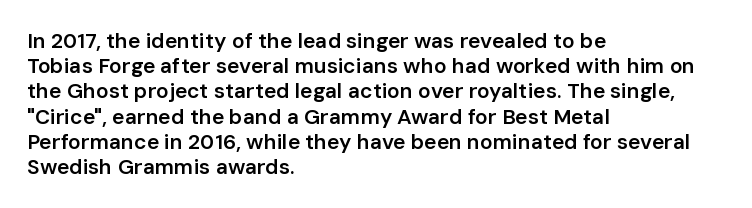
{"italic": "no", "bold": "semi", "underline": "no", "align": "left", "line_spacing_ratio": 1.2, "letter_spacing": "normal", "letter_spacing_em": 0.0, "glyph_px": 21}
